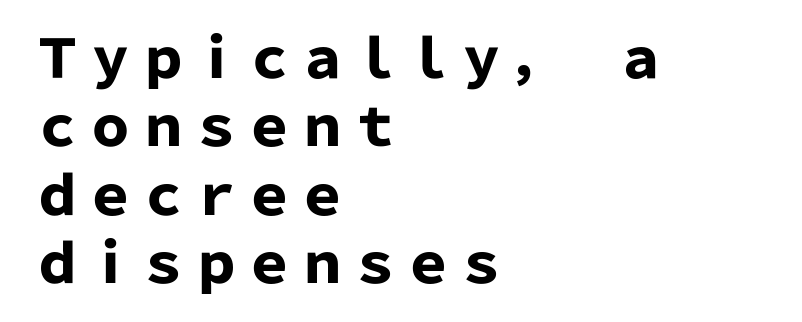
The image shows 53 px heavy sans-serif type, upright; set left-aligned, normal line spacing (1.29x), normal letter spacing, not underlined; low stroke contrast and a medium x-height.
